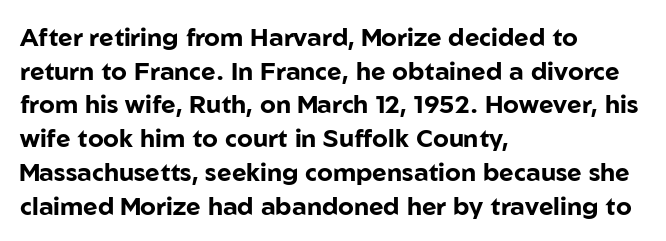
Q: Is the text bold? A: Yes.
Q: Is the text italic (slanted)? A: No, it is upright.
Q: Is the text underlined? A: No.
Q: How is the paragraph aligned? A: Left-aligned.
Q: Is the spacing between letters normal or unusually wide? A: Normal.
Q: Is the spacing between lines tight, normal or loose? A: Normal.
